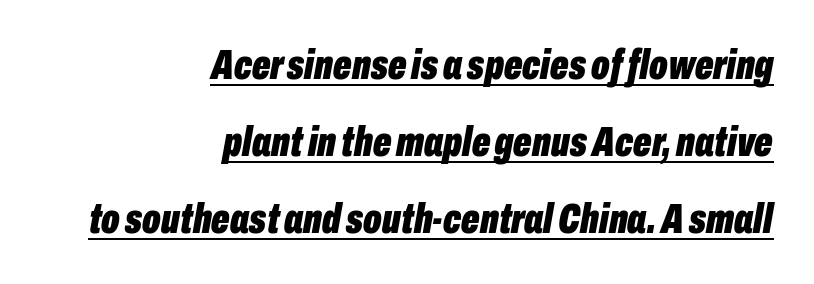
Q: Is the text bold? A: Yes.
Q: Is the text italic (slanted)? A: Yes, it leans right by about 10 degrees.
Q: Is the text underlined? A: Yes.
Q: How is the paragraph aligned? A: Right-aligned.
Q: Is the spacing between letters normal or unusually wide? A: Normal.
Q: Width (condensed, normal, or wide)? A: Condensed.
Q: Stroke contrast? A: Low.
Q: x-height? A: Medium.
Q: Monospaced? A: No.
